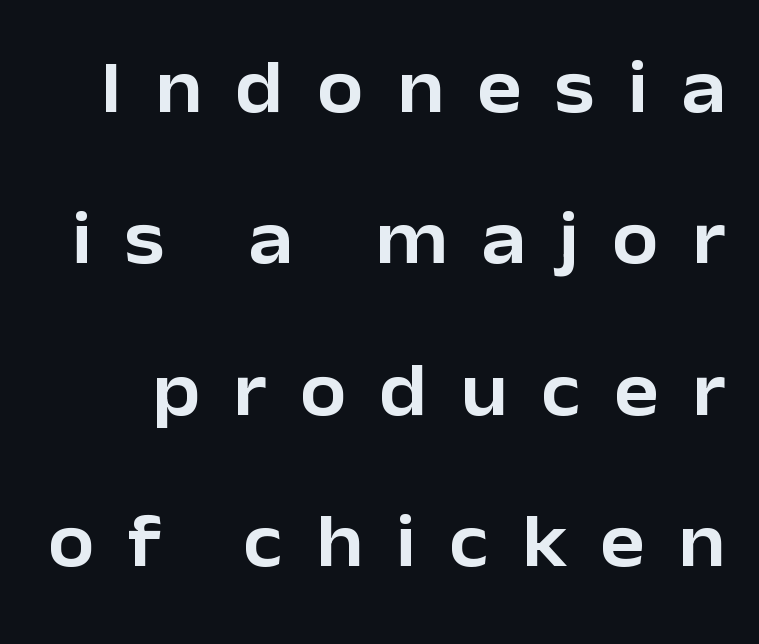
Q: Is the text italic (slanted)? A: No, it is upright.
Q: Is the typeface a serif or a sans-serif typeface? A: Sans-serif.
Q: Is the text underlined? A: No.
Q: Is the spacing between letters normal or unusually wide? A: Unusually wide.
Q: Is the spacing between lines tight, normal or loose? A: Loose.
Q: Width (condensed, normal, or wide)? A: Normal.
Q: Stroke contrast? A: Low.
Q: x-height? A: Medium.
Q: Monospaced? A: No.
